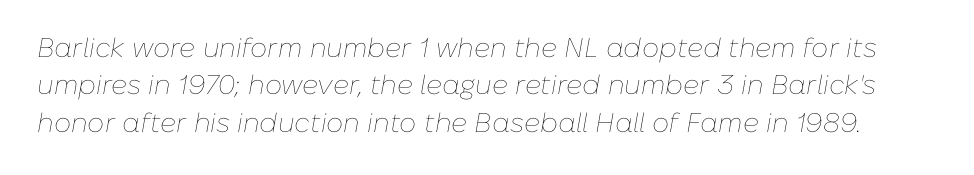
Q: Is the text bold? A: No.
Q: Is the text italic (slanted)? A: Yes, it leans right by about 10 degrees.
Q: Is the text underlined? A: No.
Q: Is the spacing between letters normal or unusually wide? A: Normal.
Q: Is the spacing between lines tight, normal or loose? A: Normal.
